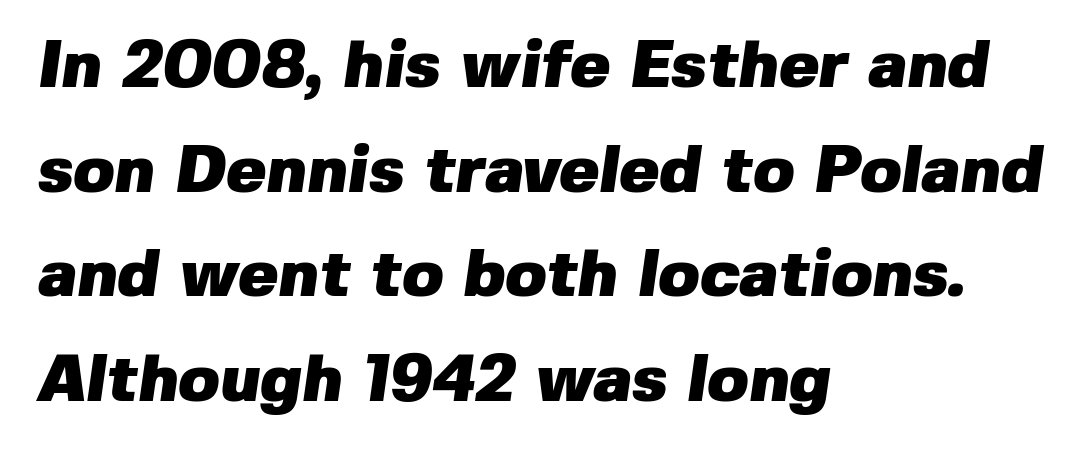
These lines keep a tight, regular rhythm from letter to letter. Look at the stroke-to-counter ratio: heavy, a bold. Every row of glyphs begins at an identical x-position on the left. Underline: absent.
